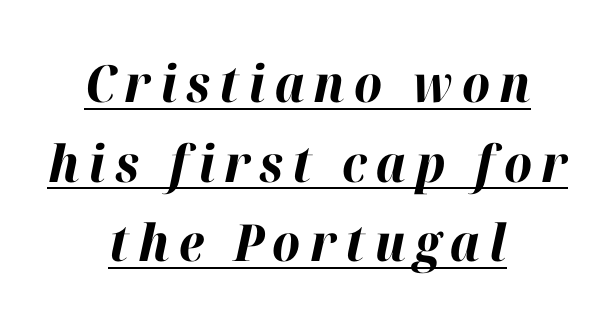
Q: Is the text bold? A: Yes.
Q: Is the text italic (slanted)? A: Yes, it leans right by about 12 degrees.
Q: Is the text underlined? A: Yes.
Q: How is the paragraph aligned? A: Centered.
Q: Is the spacing between lines tight, normal or loose? A: Normal.
Q: Width (condensed, normal, or wide)? A: Normal.
Q: Stroke contrast? A: High.
Q: x-height? A: Medium.
Q: Monospaced? A: No.
